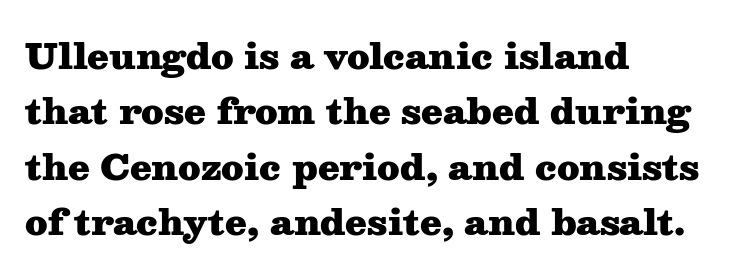
The image shows 35 px heavy, wide serif type, upright; set left-aligned, normal line spacing (1.58x), normal letter spacing, not underlined; medium stroke contrast and a medium x-height.
